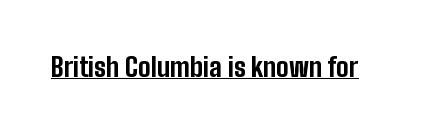
Q: Is the text bold? A: Yes.
Q: Is the text italic (slanted)? A: No, it is upright.
Q: Is the text underlined? A: Yes.
Q: Is the spacing between letters normal or unusually wide? A: Normal.
